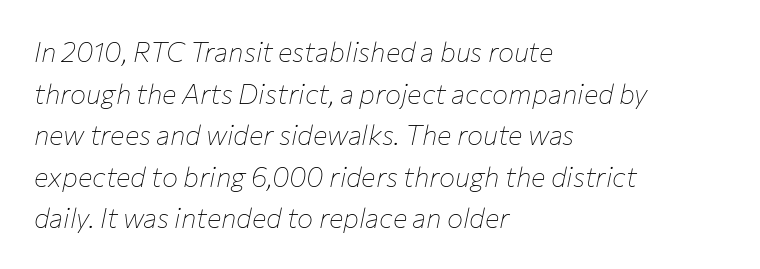
Q: Is the text bold? A: No.
Q: Is the text italic (slanted)? A: Yes, it leans right by about 12 degrees.
Q: Is the text underlined? A: No.
Q: How is the paragraph aligned? A: Left-aligned.
Q: Is the spacing between letters normal or unusually wide? A: Normal.
Q: Is the spacing between lines tight, normal or loose? A: Normal.
